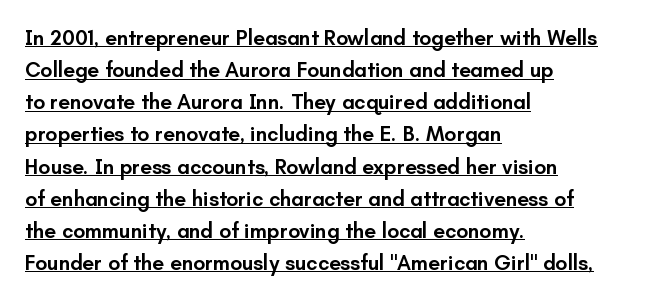
{"italic": "no", "bold": "semi", "underline": "yes", "align": "left", "line_spacing": "normal", "line_spacing_ratio": 1.53, "letter_spacing": "normal", "letter_spacing_em": 0.0, "glyph_px": 21}
